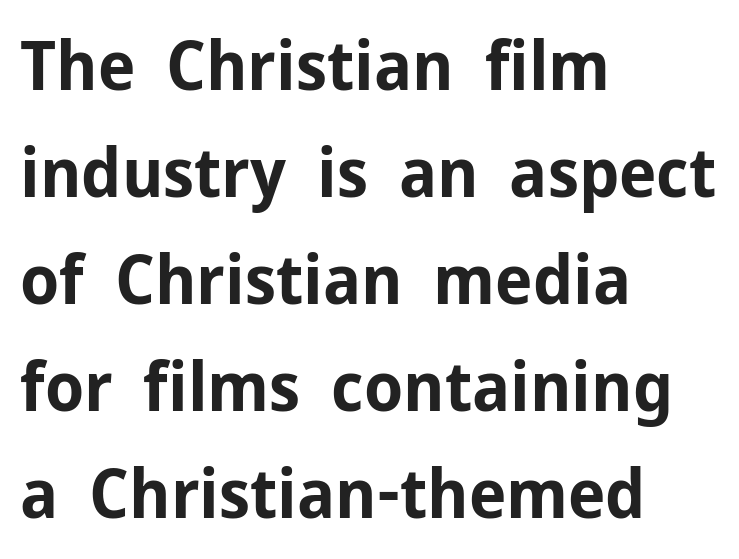
Q: Is the text bold? A: Yes.
Q: Is the text italic (slanted)? A: No, it is upright.
Q: Is the typeface a serif or a sans-serif typeface? A: Sans-serif.
Q: Is the text underlined? A: No.
Q: How is the paragraph aligned? A: Left-aligned.
Q: Is the spacing between letters normal or unusually wide? A: Normal.
Q: Is the spacing between lines tight, normal or loose? A: Normal.
Q: Width (condensed, normal, or wide)? A: Normal.
Q: Stroke contrast? A: Low.
Q: x-height? A: Medium.
Q: Monospaced? A: No.
